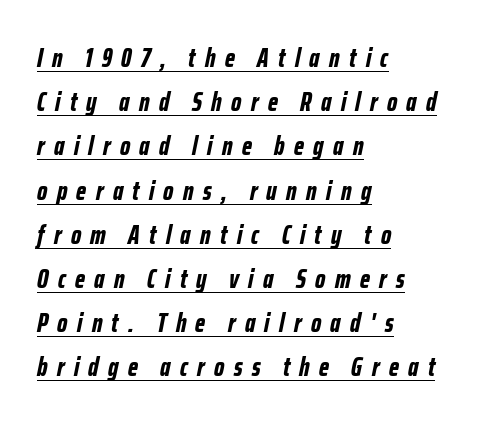
The image shows 26 px bold type, italic (leaning right); set left-aligned, normal line spacing (1.7x), unusually wide letter spacing (+0.36 em), underlined.
